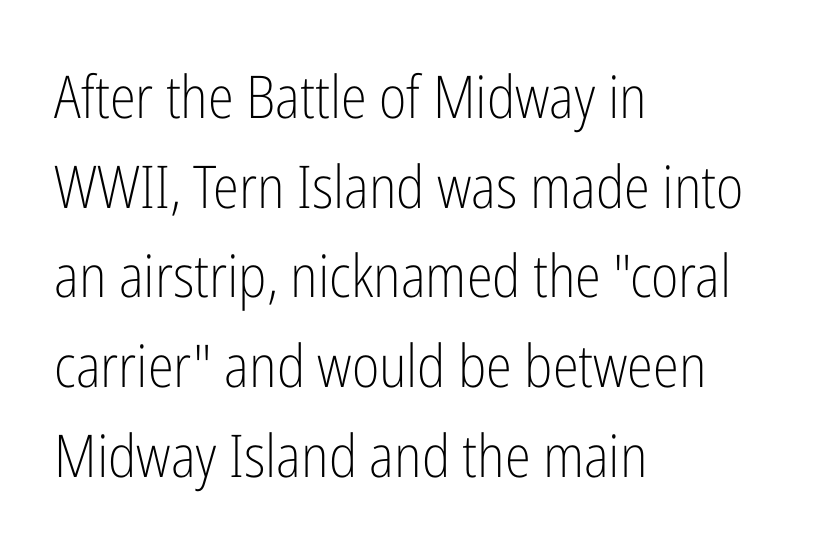
{"serif": "no", "italic": "no", "bold": "no", "weight": "light", "width": "condensed", "stroke_contrast": "low", "x_height": "medium", "monospaced": "no", "underline": "no", "align": "left", "line_spacing": "normal", "line_spacing_ratio": 1.52, "letter_spacing": "normal", "letter_spacing_em": 0.0, "glyph_px": 59}
